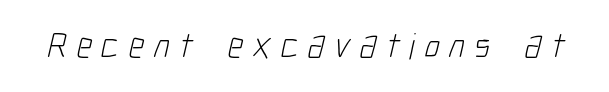
Q: Is the text bold? A: No.
Q: Is the typeface a serif or a sans-serif typeface? A: Sans-serif.
Q: Is the text underlined? A: No.
Q: Is the spacing between letters normal or unusually wide? A: Unusually wide.
Q: Width (condensed, normal, or wide)? A: Condensed.
Q: Stroke contrast? A: Low.
Q: x-height? A: Medium.
Q: Monospaced? A: No.
